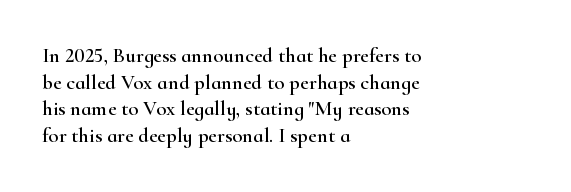
Successive baselines arrive at the customary interval. The space directly below the letters is spotless. The face used here is rendered with its standard letterfit. The rendering anchors every line to the left-hand side.
